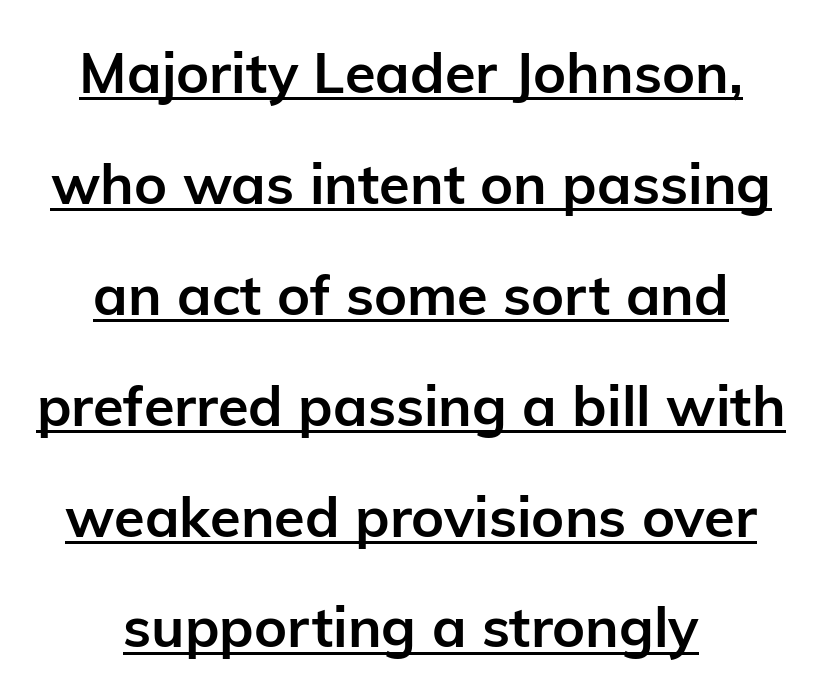
The tracking reads as untouched default to a designer's eye. Loosely led — the rows are spread out. The lettering holds an erect, upright posture throughout. The font is running at its bold setting. Quick note: underline on.
